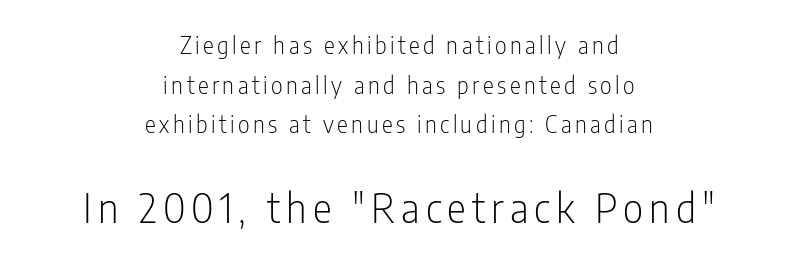
The image shows 40 px light, condensed sans-serif type, upright; set centered, line spacing 1.72x, not underlined; the second (bottom) block is 1.74x larger; low stroke contrast and a medium x-height.
